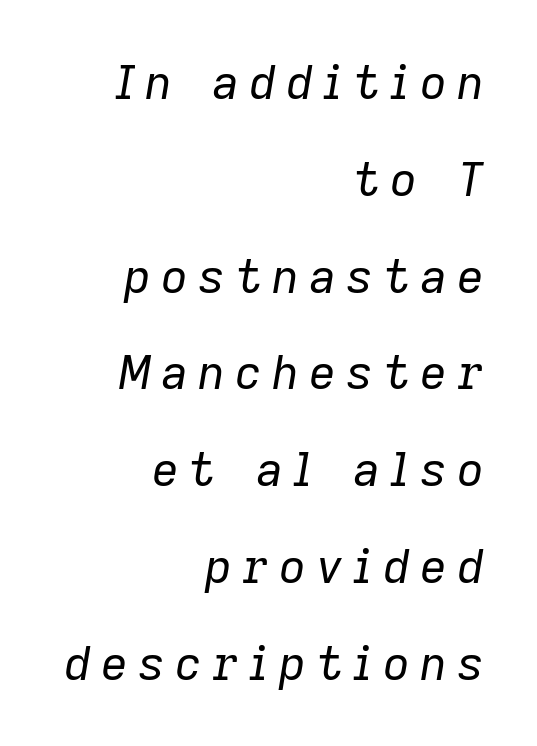
The image shows 47 px regular-weight type, italic (leaning right); set right-aligned, loose line spacing (2.06x), unusually wide letter spacing (+0.21 em), not underlined; low stroke contrast and a medium x-height.
